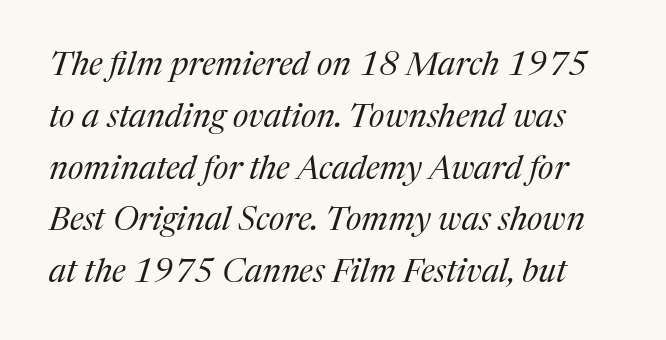
Each word holds together tightly as a unit, with standard inter-letter gaps. Heaviness? Minimal to ordinary, like unemphasized prose. A serif font was chosen for this passage. Rendered with sloped, italic letterforms.
